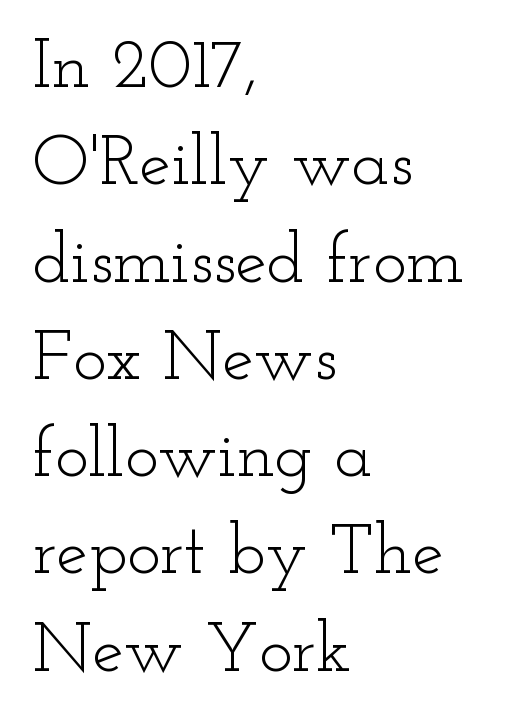
Students, note that the glyphs here touch the page at normal intervals. The words here are not underlined. Do the characters align in a grid? No, the font is proportional. This is the regular roman posture of the typeface. Does the leading feel generous? No, just average.
